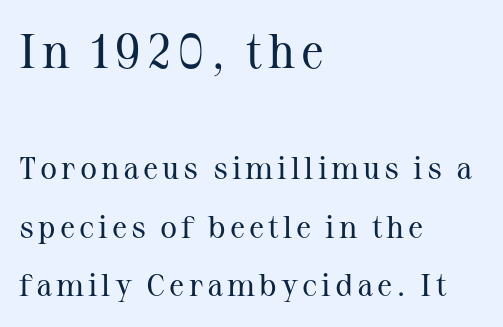
The letters look calm and open, with moderate or lighter stems. Notice how the passage keeps a crisp vertical edge on the left only. This sample has the flowing, uneven cadence of proportional lettering. You can tell from the footed stems that serif type was used.
